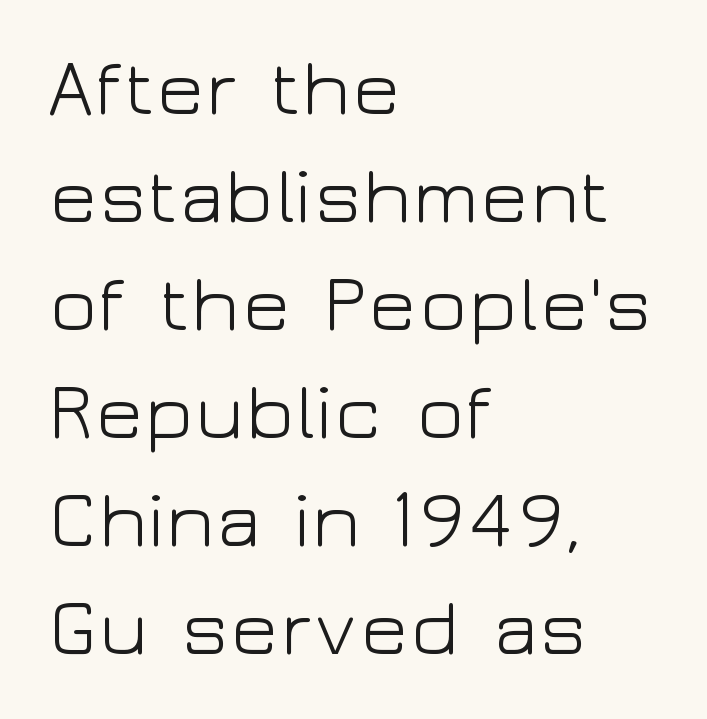
{"serif": "no", "italic": "no", "bold": "no", "weight": "light", "width": "wide", "stroke_contrast": "low", "x_height": "medium", "monospaced": "no", "underline": "no", "align": "left", "line_spacing": "normal", "line_spacing_ratio": 1.35, "letter_spacing": "normal", "letter_spacing_em": 0.0, "glyph_px": 80}
